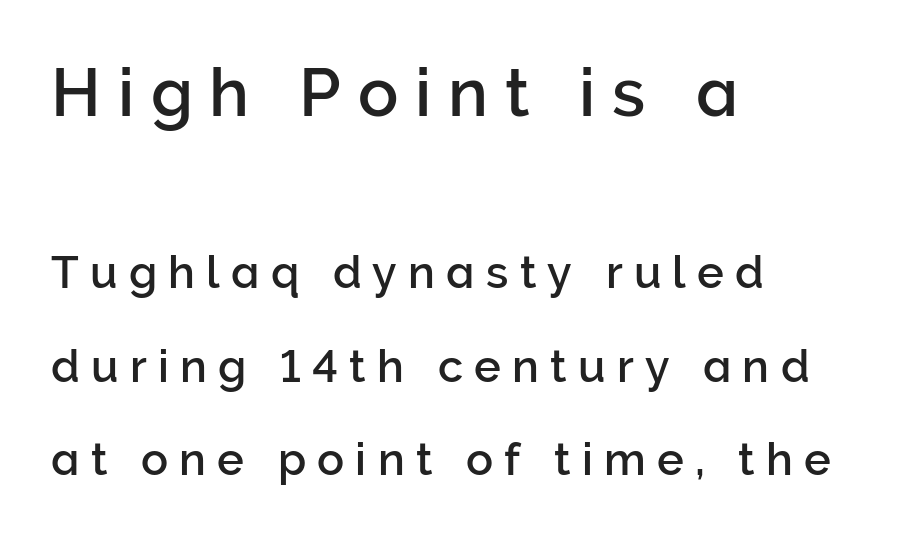
{"serif": "no", "italic": "no", "width": "normal", "stroke_contrast": "low", "x_height": "medium", "monospaced": "no", "underline": "no", "align": "left", "line_spacing": "loose", "line_spacing_ratio": 2.08, "letter_spacing": "wide", "letter_spacing_em": 0.25, "larger_block": "first", "size_ratio": 1.49, "glyph_px": 67}
